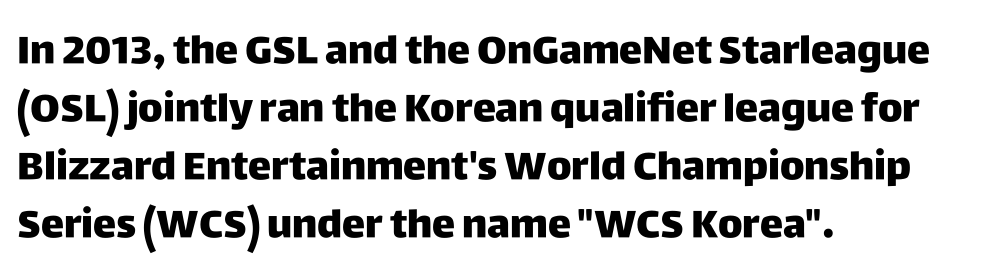
Q: Is the text bold? A: Yes.
Q: Is the text italic (slanted)? A: No, it is upright.
Q: Is the typeface a serif or a sans-serif typeface? A: Sans-serif.
Q: Is the text underlined? A: No.
Q: How is the paragraph aligned? A: Left-aligned.
Q: Is the spacing between letters normal or unusually wide? A: Normal.
Q: Is the spacing between lines tight, normal or loose? A: Normal.
Q: Width (condensed, normal, or wide)? A: Normal.
Q: Stroke contrast? A: Low.
Q: x-height? A: Large.
Q: Monospaced? A: No.
